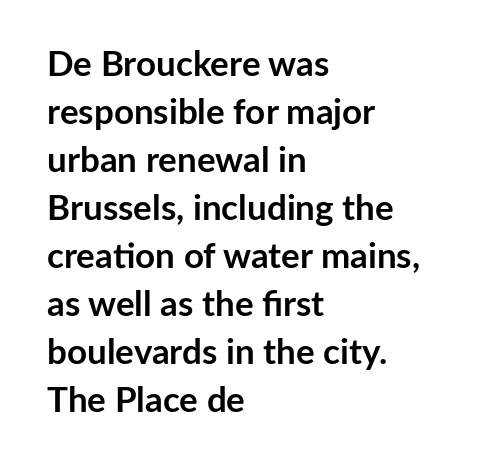
{"serif": "no", "italic": "no", "bold": "yes", "weight": "semibold", "width": "normal", "stroke_contrast": "low", "x_height": "medium", "monospaced": "no", "underline": "no", "align": "left", "line_spacing": "normal", "line_spacing_ratio": 1.37, "letter_spacing": "normal", "letter_spacing_em": 0.0, "glyph_px": 35}
